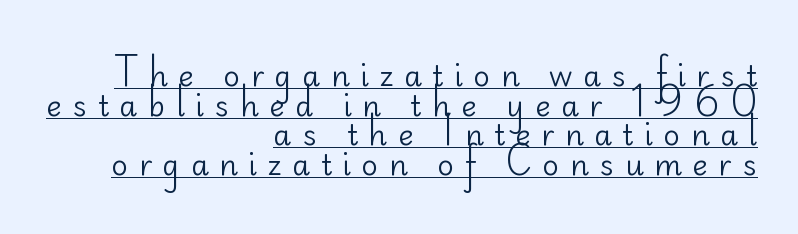
Serif or sans? Sans — the stroke terminals are bare. The strokes carry an ordinary text weight at most. Proportional: the letters do not fall into vertical columns. Is there any slant? The stems are plumb. The string is rendered with underlining switched on.
